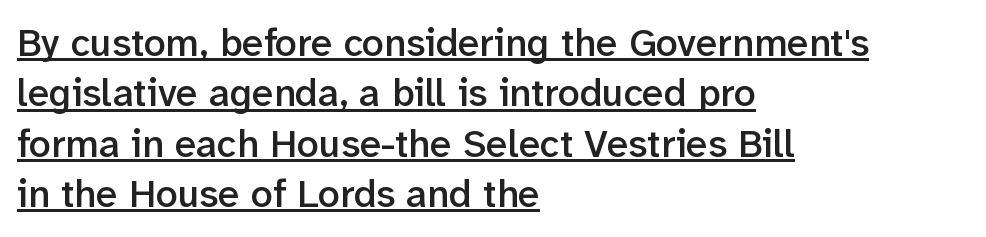
The image shows 39 px semibold sans-serif type, upright; set left-aligned, normal line spacing (1.29x), normal letter spacing, underlined; low stroke contrast and a medium x-height.
